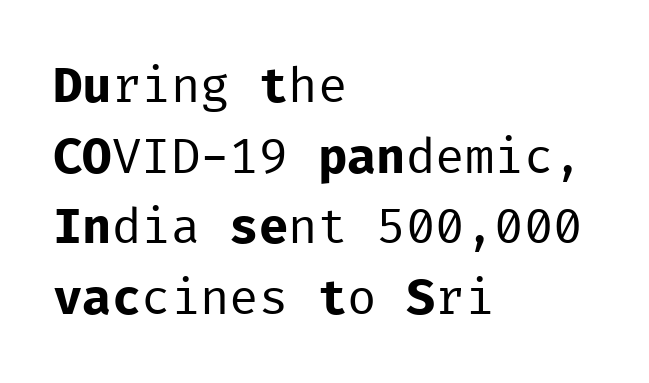
Q: Is the text bold? A: No.
Q: Is the text italic (slanted)? A: No, it is upright.
Q: Is the typeface a serif or a sans-serif typeface? A: Sans-serif.
Q: Is the text underlined? A: No.
Q: How is the paragraph aligned? A: Left-aligned.
Q: Is the spacing between letters normal or unusually wide? A: Normal.
Q: Is the spacing between lines tight, normal or loose? A: Normal.
Q: Width (condensed, normal, or wide)? A: Normal.
Q: Stroke contrast? A: Low.
Q: x-height? A: Medium.
Q: Monospaced? A: Yes.
